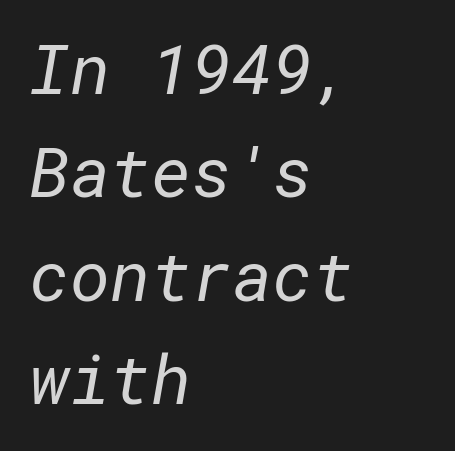
{"serif": "no", "bold": "no", "weight": "regular", "width": "normal", "stroke_contrast": "low", "x_height": "medium", "underline": "no", "align": "left", "line_spacing": "normal", "line_spacing_ratio": 1.5, "letter_spacing": "normal", "letter_spacing_em": 0.0, "glyph_px": 69}
